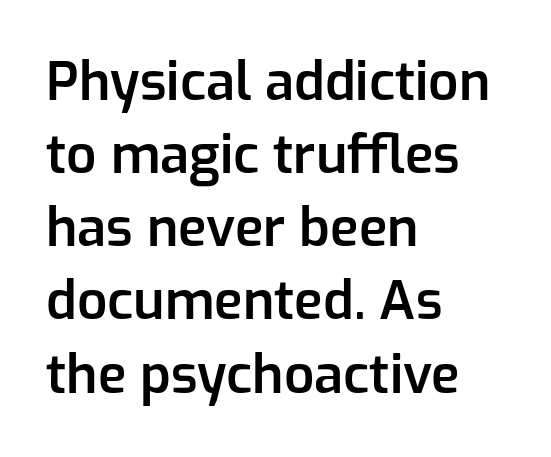
Q: Is the text bold? A: Semi-bold.
Q: Is the text italic (slanted)? A: No, it is upright.
Q: Is the typeface a serif or a sans-serif typeface? A: Sans-serif.
Q: Is the text underlined? A: No.
Q: How is the paragraph aligned? A: Left-aligned.
Q: Is the spacing between letters normal or unusually wide? A: Normal.
Q: Is the spacing between lines tight, normal or loose? A: Normal.
Q: Width (condensed, normal, or wide)? A: Normal.
Q: Stroke contrast? A: Low.
Q: x-height? A: Medium.
Q: Monospaced? A: No.
